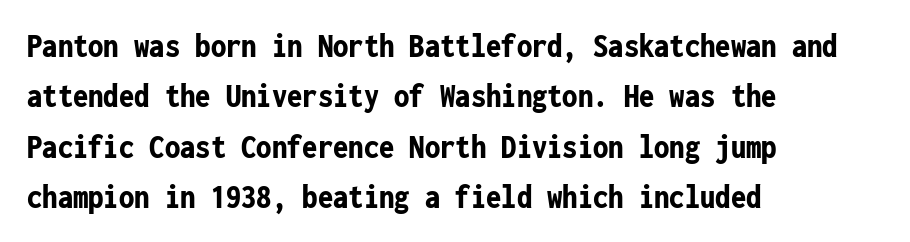
What stands out about the letter spacing? Nothing — it is the standard amount. The rendering uses a bold face; every stroke is thick and dark. Observe the absence of serifs on each vertical stroke in this sample. The zone under the glyphs is completely vacant.
